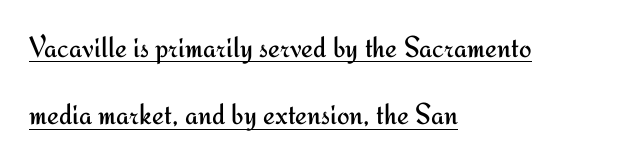
The weight would be labelled regular, book, light, or lighter still. Letterform terminals end flat and unadorned throughout the passage. Do the letters lean? They stand straight. Notice how the passage keeps a crisp vertical edge on the left only.
